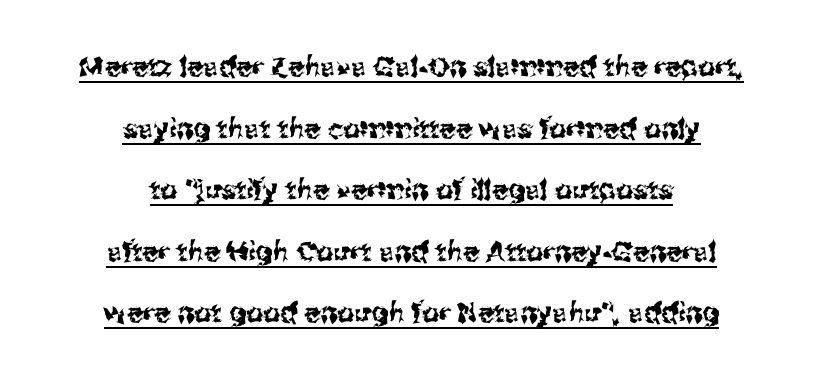
The image shows 27 px text type, upright; set centered, loose line spacing (2.28x), normal letter spacing, underlined.
